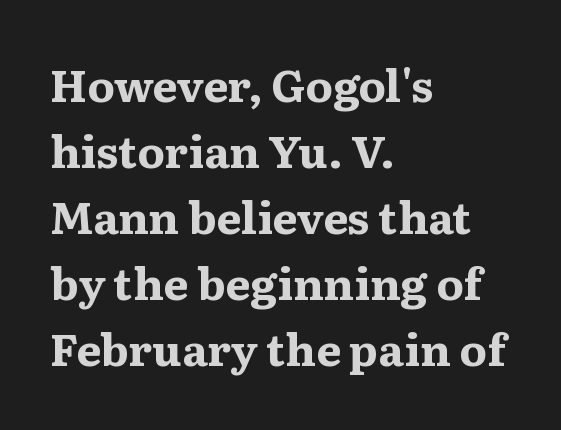
{"serif": "yes", "italic": "no", "bold": "yes", "weight": "bold", "width": "wide", "stroke_contrast": "medium", "x_height": "medium", "monospaced": "no", "underline": "no", "align": "left", "line_spacing": "normal", "line_spacing_ratio": 1.5, "letter_spacing": "normal", "letter_spacing_em": 0.0, "glyph_px": 44}
